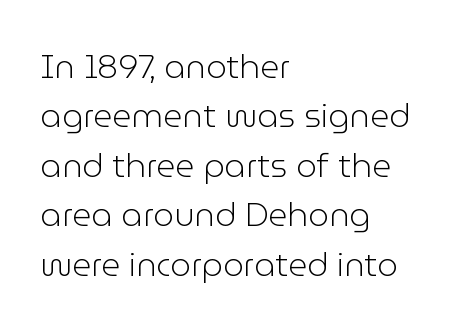
The image shows 33 px light sans-serif type, upright; set left-aligned, normal line spacing (1.5x), normal letter spacing, not underlined; low stroke contrast and a medium x-height.
